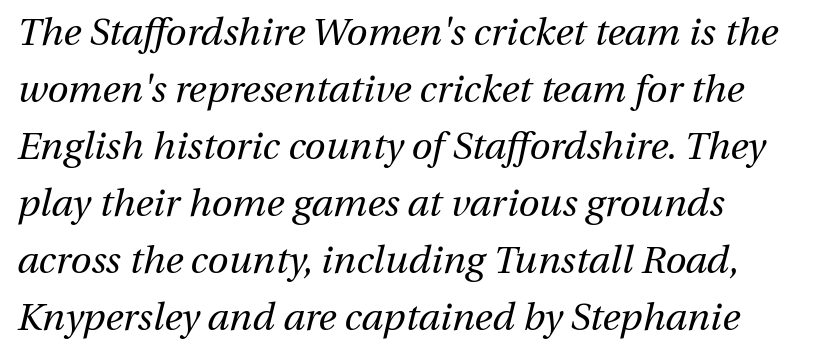
Q: Is the text bold? A: No.
Q: Is the text italic (slanted)? A: Yes, it leans right by about 13 degrees.
Q: Is the text underlined? A: No.
Q: Is the spacing between letters normal or unusually wide? A: Normal.
Q: Is the spacing between lines tight, normal or loose? A: Normal.
Q: Width (condensed, normal, or wide)? A: Normal.
Q: Stroke contrast? A: Medium.
Q: x-height? A: Medium.
Q: Monospaced? A: No.
